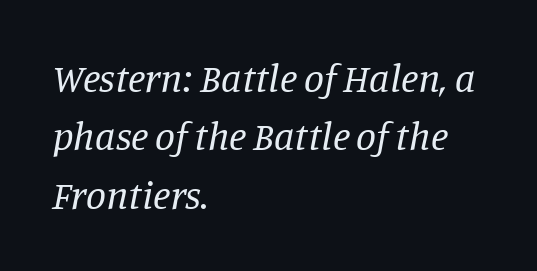
Q: Is the text bold? A: No.
Q: Is the text italic (slanted)? A: Yes, it leans right by about 11 degrees.
Q: Is the typeface a serif or a sans-serif typeface? A: Serif.
Q: Is the text underlined? A: No.
Q: How is the paragraph aligned? A: Left-aligned.
Q: Is the spacing between letters normal or unusually wide? A: Normal.
Q: Is the spacing between lines tight, normal or loose? A: Normal.
Q: Width (condensed, normal, or wide)? A: Normal.
Q: Stroke contrast? A: Low.
Q: x-height? A: Large.
Q: Monospaced? A: No.
